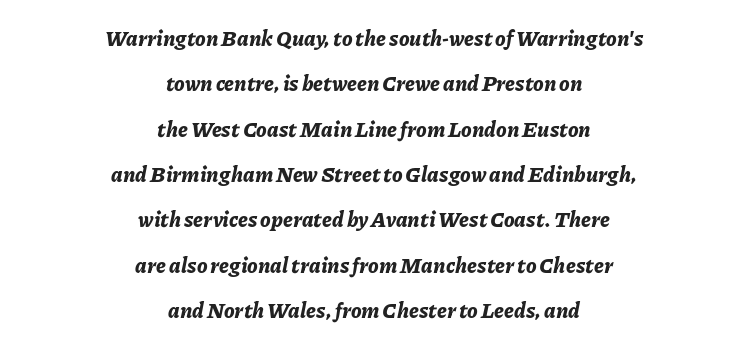
The image shows 21 px bold type, italic (leaning right); set centered, loose line spacing (2.16x), normal letter spacing, not underlined.
